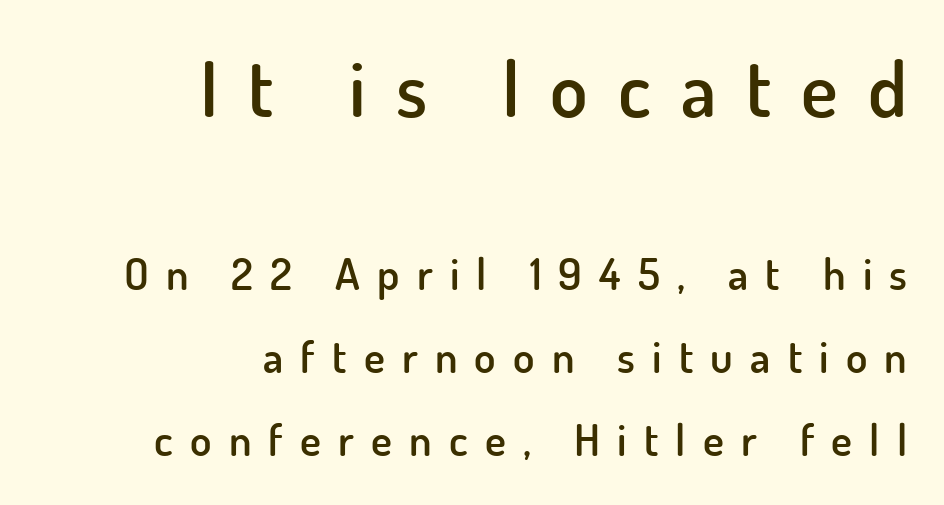
Q: Is the text bold? A: Semi-bold.
Q: Is the text italic (slanted)? A: No, it is upright.
Q: Is the typeface a serif or a sans-serif typeface? A: Sans-serif.
Q: Is the text underlined? A: No.
Q: How is the paragraph aligned? A: Right-aligned.
Q: Is the spacing between letters normal or unusually wide? A: Unusually wide.
Q: Which block of text is set in a larger size, the first (top) or the second (bottom)? A: The first (top) one.
Q: Width (condensed, normal, or wide)? A: Normal.
Q: Stroke contrast? A: Low.
Q: x-height? A: Small.
Q: Monospaced? A: No.
